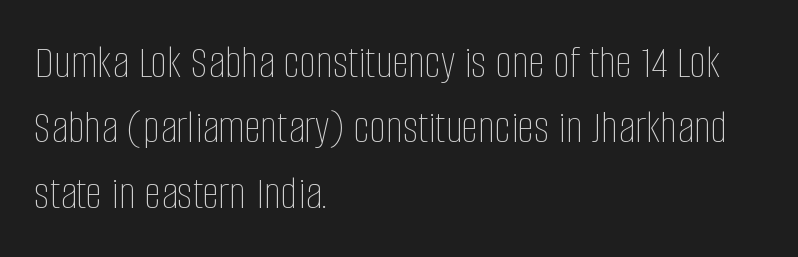
{"italic": "no", "bold": "no", "weight": "thin", "width": "condensed", "stroke_contrast": "low", "x_height": "large", "monospaced": "no", "underline": "no", "align": "left", "line_spacing": "normal", "line_spacing_ratio": 1.39, "letter_spacing": "normal", "letter_spacing_em": 0.0, "glyph_px": 47}
